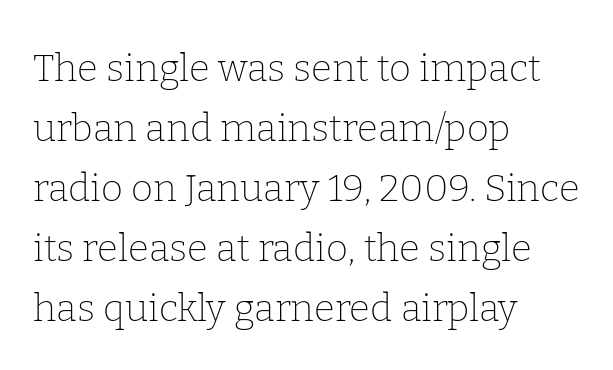
Q: Is the text bold? A: No.
Q: Is the text italic (slanted)? A: No, it is upright.
Q: Is the typeface a serif or a sans-serif typeface? A: Serif.
Q: Is the text underlined? A: No.
Q: How is the paragraph aligned? A: Left-aligned.
Q: Is the spacing between letters normal or unusually wide? A: Normal.
Q: Is the spacing between lines tight, normal or loose? A: Normal.
Q: Width (condensed, normal, or wide)? A: Normal.
Q: Stroke contrast? A: Low.
Q: x-height? A: Medium.
Q: Monospaced? A: No.
